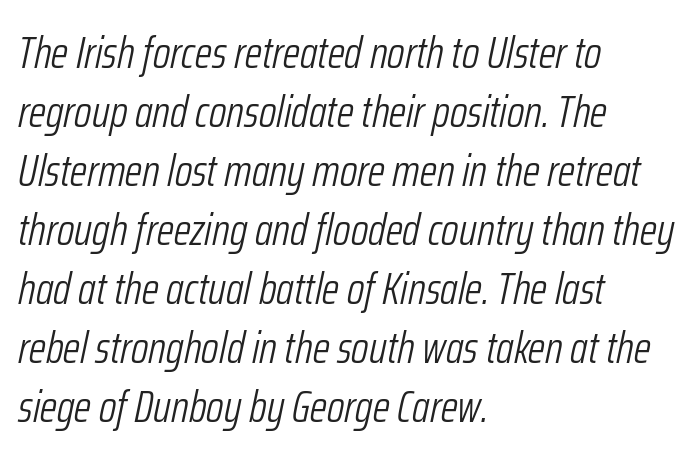
Q: Is the text bold? A: No.
Q: Is the text italic (slanted)? A: Yes, it leans right by about 12 degrees.
Q: Is the text underlined? A: No.
Q: How is the paragraph aligned? A: Left-aligned.
Q: Is the spacing between letters normal or unusually wide? A: Normal.
Q: Is the spacing between lines tight, normal or loose? A: Normal.
Q: Width (condensed, normal, or wide)? A: Condensed.
Q: Stroke contrast? A: Low.
Q: x-height? A: Medium.
Q: Monospaced? A: No.
